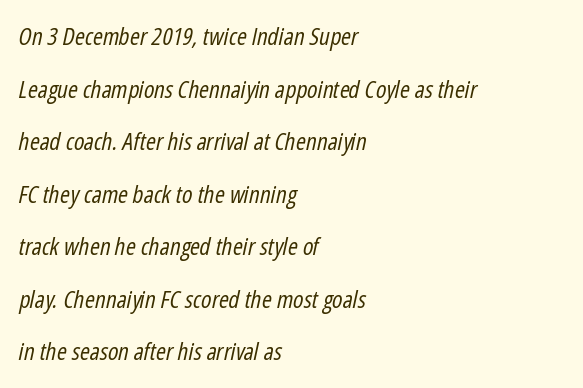
Q: Is the text bold? A: No.
Q: Is the text italic (slanted)? A: Yes, it leans right by about 12 degrees.
Q: Is the text underlined? A: No.
Q: How is the paragraph aligned? A: Left-aligned.
Q: Is the spacing between letters normal or unusually wide? A: Normal.
Q: Is the spacing between lines tight, normal or loose? A: Loose.
